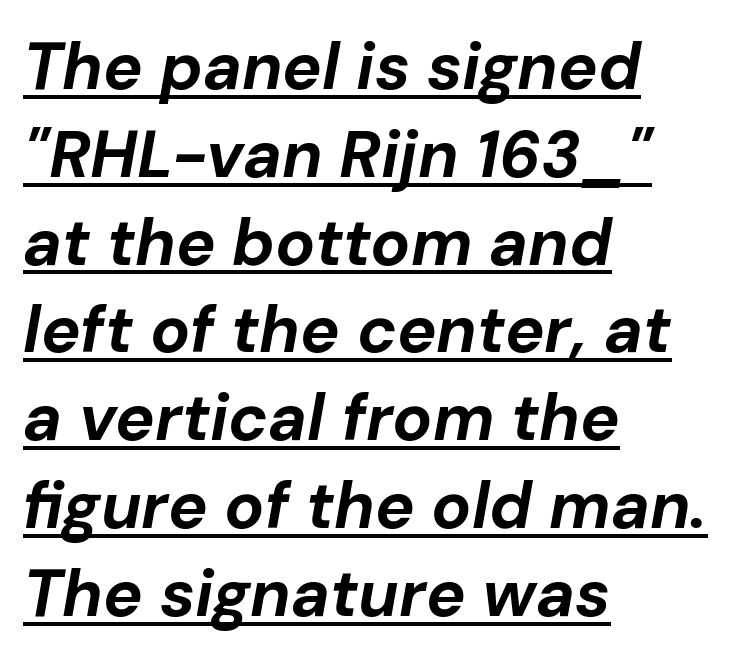
The image shows 66 px bold type, italic (leaning right); set left-aligned, normal line spacing (1.33x), normal letter spacing, underlined; low stroke contrast and a medium x-height.
